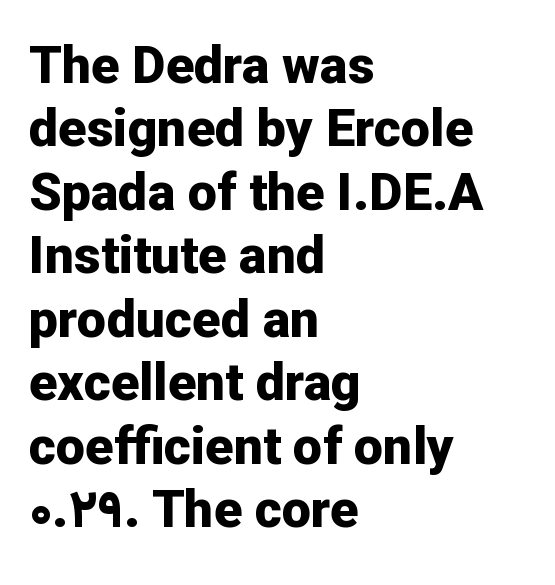
Note the varied advance widths — an 'i' is clearly narrower than an 'm'. Is the letter spacing exaggerated? No — it looks like the ordinary default. Emphasis by weight is at full strength: bold. Visually the block forms a straight wall on the left and a jagged coastline on the right. These lines are composed in type without serifs.
